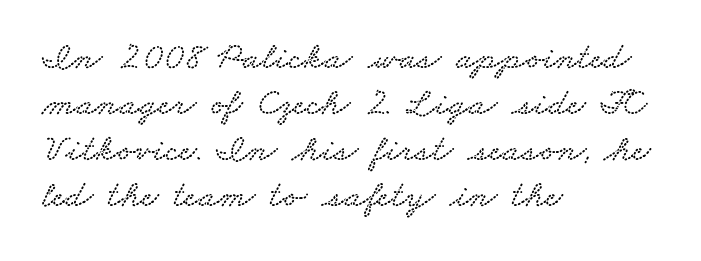
A typesetter would call this zero additional tracking. These lines are rendered in a variable-pitch font. If you drew a ruler down the left edge, every line would touch it. Serif or sans? Serif — the stroke terminals have little feet.
